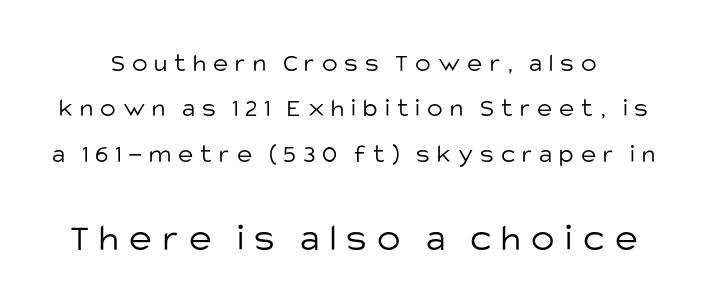
The image shows 39 px light sans-serif type, upright; set line spacing 1.75x, unusually wide letter spacing (+0.27 em), not underlined; the second (bottom) block is 1.5x larger; low stroke contrast and a large x-height.
